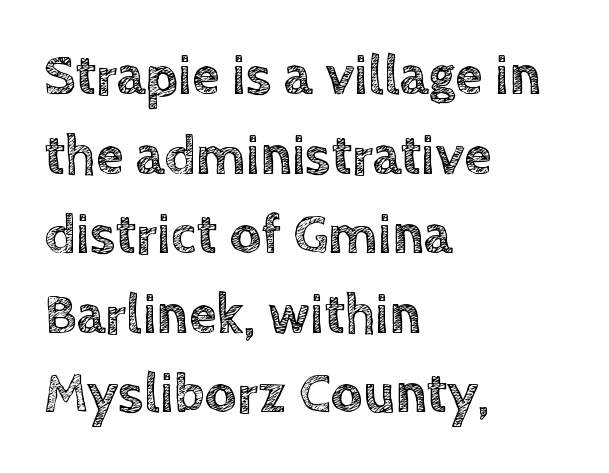
Each new line begins a customary step beneath the previous one. The face used here is proportionally spaced, like ordinary book or web type. This is roman type, the default non-slanted kind. Letter spacing: default. Horizontally, the lines are justified to the leading edge only.
